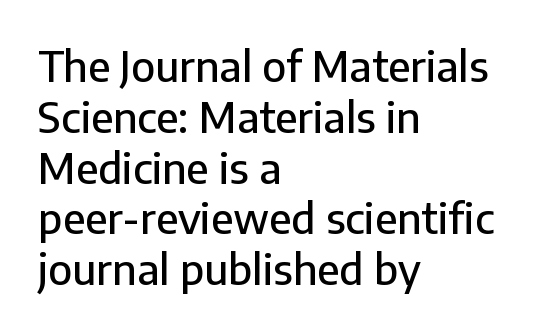
{"serif": "no", "italic": "no", "width": "normal", "stroke_contrast": "low", "x_height": "medium", "monospaced": "no", "underline": "no", "align": "left", "line_spacing_ratio": 1.21, "letter_spacing": "normal", "letter_spacing_em": 0.0, "glyph_px": 42}
